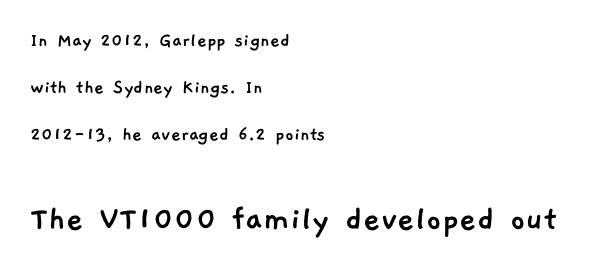
Q: Is the typeface a serif or a sans-serif typeface? A: Sans-serif.
Q: Is the text underlined? A: No.
Q: How is the paragraph aligned? A: Left-aligned.
Q: Is the spacing between letters normal or unusually wide? A: Normal.
Q: Is the spacing between lines tight, normal or loose? A: Loose.
Q: Which block of text is set in a larger size, the first (top) or the second (bottom)? A: The second (bottom) one.
Q: Width (condensed, normal, or wide)? A: Normal.
Q: Stroke contrast? A: Low.
Q: x-height? A: Medium.
Q: Monospaced? A: No.
